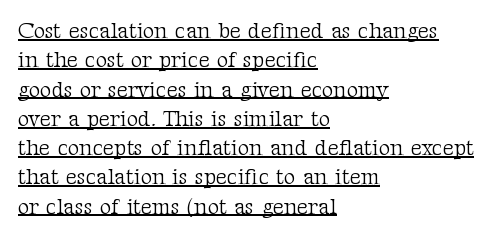
Vertical strokes here are truly vertical. Underline: present. The ragged edge is on the right, which tells us the setting is flush left. The passage shown is not bold in any degree. Spacing between characters is what you'd get straight out of the box. The lines sit at an ordinary, default distance from one another.
